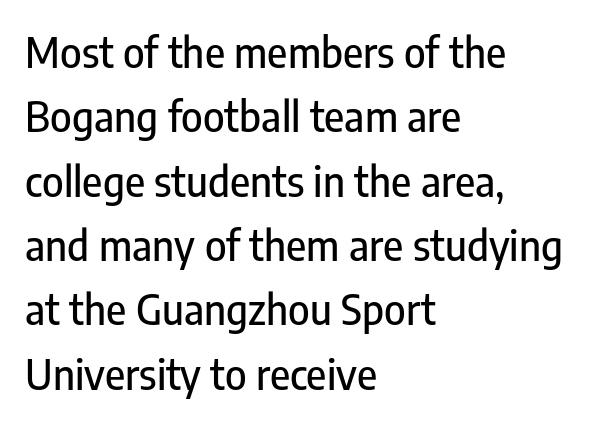
Q: Is the text italic (slanted)? A: No, it is upright.
Q: Is the typeface a serif or a sans-serif typeface? A: Sans-serif.
Q: Is the text underlined? A: No.
Q: How is the paragraph aligned? A: Left-aligned.
Q: Is the spacing between letters normal or unusually wide? A: Normal.
Q: Is the spacing between lines tight, normal or loose? A: Normal.
Q: Width (condensed, normal, or wide)? A: Condensed.
Q: Stroke contrast? A: Low.
Q: x-height? A: Medium.
Q: Monospaced? A: No.
